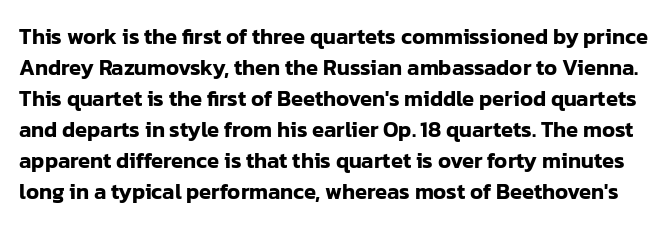
{"italic": "no", "underline": "no", "line_spacing": "normal", "line_spacing_ratio": 1.41, "letter_spacing": "normal", "letter_spacing_em": 0.0, "glyph_px": 22}
